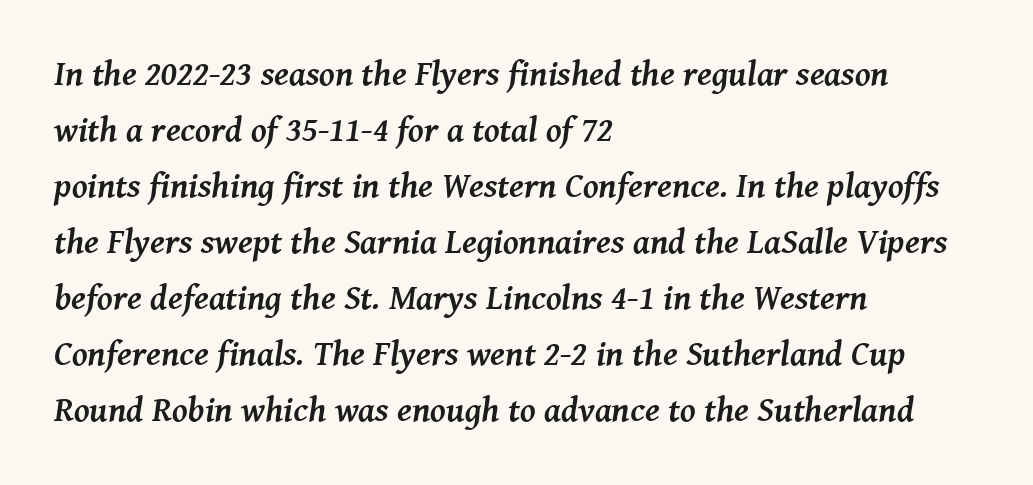
The image shows 35 px semibold serif type, italic (leaning right); set left-aligned, normal line spacing (1.6x), normal letter spacing, not underlined; medium stroke contrast and a medium x-height.
